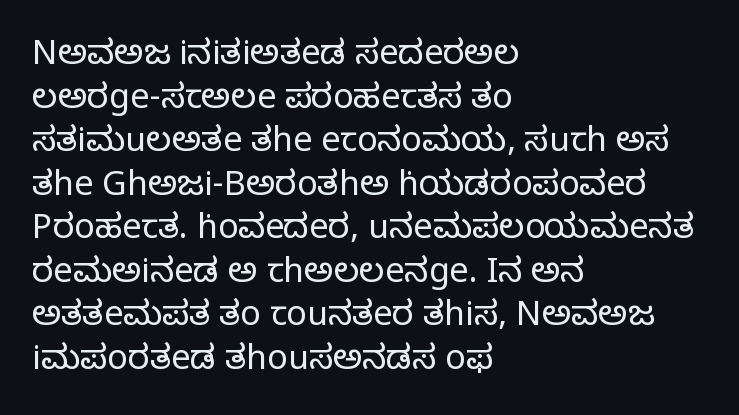
{"serif": "yes", "italic": "no", "bold": "no", "weight": "regular", "width": "normal", "stroke_contrast": "low", "x_height": "large", "monospaced": "no", "underline": "no", "align": "left", "line_spacing": "normal", "line_spacing_ratio": 1.28, "letter_spacing": "normal", "letter_spacing_em": 0.0, "glyph_px": 34}
